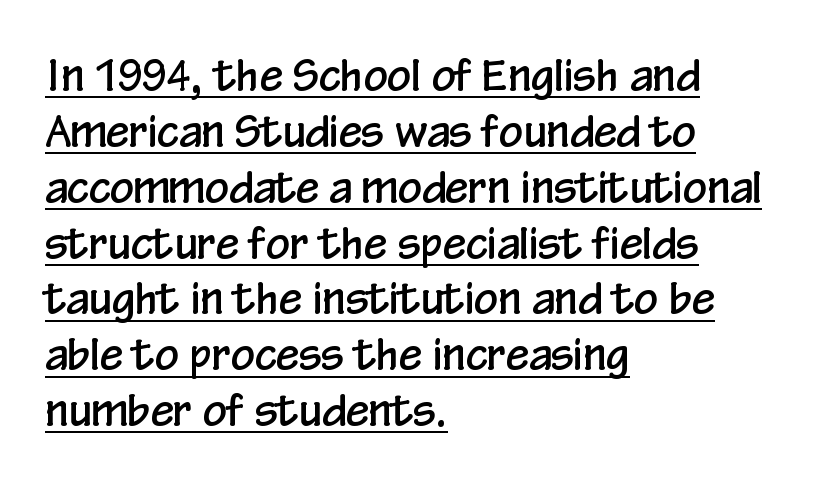
{"serif": "no", "italic": "no", "width": "condensed", "stroke_contrast": "low", "x_height": "medium", "monospaced": "no", "underline": "yes", "align": "left", "line_spacing": "normal", "line_spacing_ratio": 1.33, "letter_spacing": "normal", "letter_spacing_em": 0.0, "glyph_px": 42}
